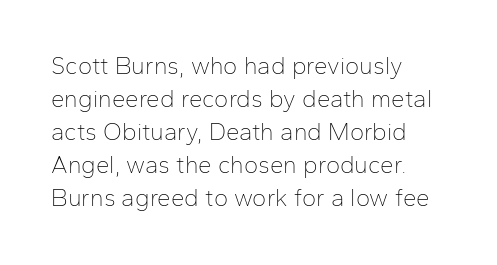
Horizontally, the lines are justified to the leading edge only. A roman cut, with each character standing at attention. The lines sit at an ordinary, default distance from one another. The font sits on the lighter half of the weight spectrum, regular included. Just letters on the line, the space beneath them empty. Standard letterfit; no display-style spreading of the glyphs.
